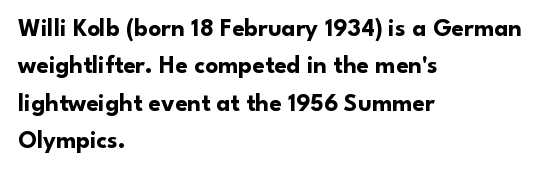
{"italic": "no", "bold": "yes", "underline": "no", "align": "left", "line_spacing": "normal", "line_spacing_ratio": 1.5, "letter_spacing": "normal", "letter_spacing_em": 0.0, "glyph_px": 25}
